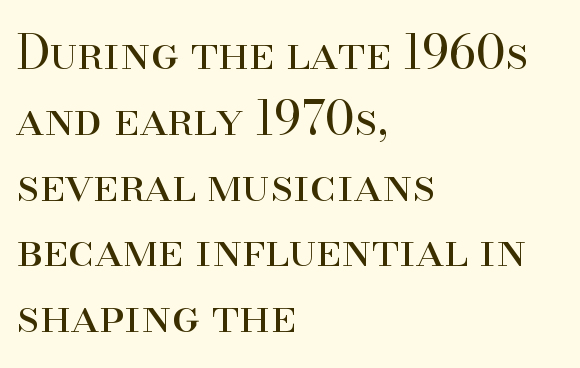
The designer went with a serif here, giving each stem small feet. A typesetter would mark this as roman, not italic. The baseline area is clear. Leading: standard.
